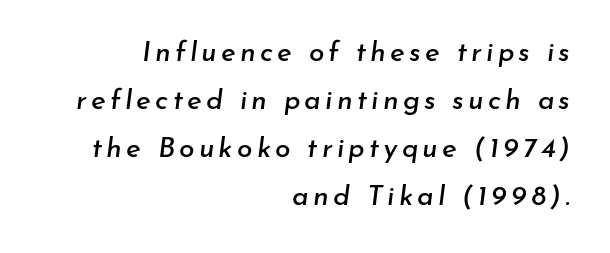
The image shows 28 px text type, italic (leaning right); set right-aligned, line spacing 1.72x, not underlined; low stroke contrast and a small x-height.
